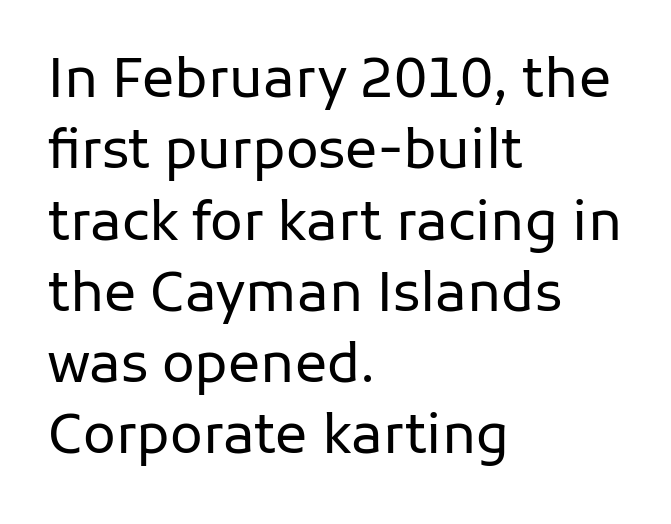
The block of text has a typical density, with ordinary space between rows. Is the type heavy? It reads as light-to-regular instead. The gap between lines stays unmarked. The face used here is rendered with its standard letterfit. Each letter keeps its own natural width here, so spacing adapts to shape.
